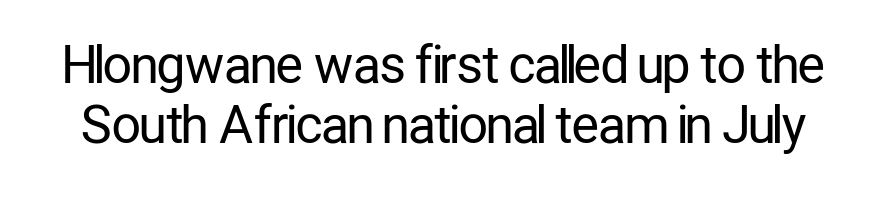
{"serif": "no", "italic": "no", "bold": "no", "weight": "regular", "width": "condensed", "stroke_contrast": "low", "x_height": "medium", "monospaced": "no", "underline": "no", "line_spacing_ratio": 1.18, "letter_spacing": "normal", "letter_spacing_em": 0.0, "glyph_px": 51}
